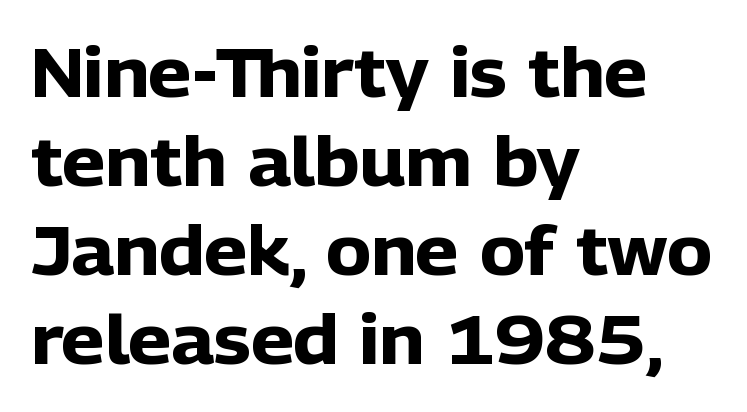
Q: Is the text bold? A: Yes.
Q: Is the text italic (slanted)? A: No, it is upright.
Q: Is the typeface a serif or a sans-serif typeface? A: Sans-serif.
Q: Is the text underlined? A: No.
Q: How is the paragraph aligned? A: Left-aligned.
Q: Is the spacing between letters normal or unusually wide? A: Normal.
Q: Is the spacing between lines tight, normal or loose? A: Normal.
Q: Width (condensed, normal, or wide)? A: Normal.
Q: Stroke contrast? A: Low.
Q: x-height? A: Medium.
Q: Monospaced? A: No.
